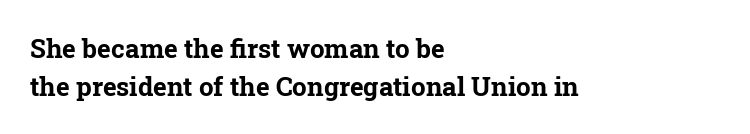
Q: Is the text bold? A: Yes.
Q: Is the text italic (slanted)? A: No, it is upright.
Q: Is the text underlined? A: No.
Q: How is the paragraph aligned? A: Left-aligned.
Q: Is the spacing between letters normal or unusually wide? A: Normal.
Q: Is the spacing between lines tight, normal or loose? A: Normal.
